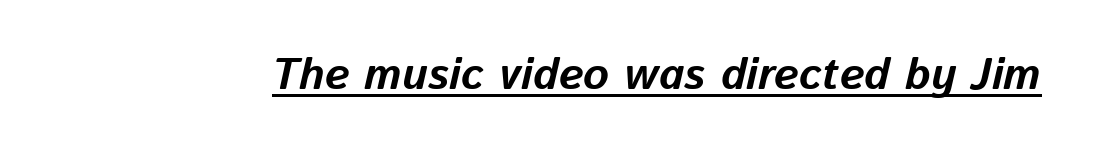
Q: Is the text bold? A: Yes.
Q: Is the text italic (slanted)? A: Yes, it leans right by about 13 degrees.
Q: Is the text underlined? A: Yes.
Q: Is the spacing between letters normal or unusually wide? A: Normal.
Q: Width (condensed, normal, or wide)? A: Normal.
Q: Stroke contrast? A: Low.
Q: x-height? A: Medium.
Q: Monospaced? A: No.
